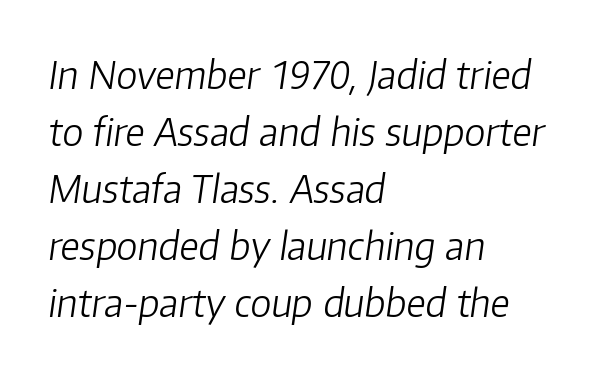
Q: Is the text bold? A: No.
Q: Is the text italic (slanted)? A: Yes, it leans right by about 8 degrees.
Q: Is the text underlined? A: No.
Q: How is the paragraph aligned? A: Left-aligned.
Q: Is the spacing between letters normal or unusually wide? A: Normal.
Q: Is the spacing between lines tight, normal or loose? A: Normal.
Q: Width (condensed, normal, or wide)? A: Normal.
Q: Stroke contrast? A: Low.
Q: x-height? A: Medium.
Q: Monospaced? A: No.
